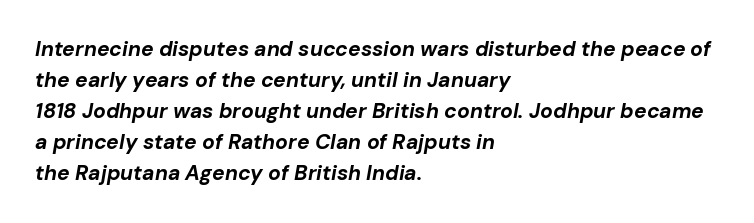
Quick note: interline space is typical. I'd describe the lettering as bold — thick and assertive. The foot of each line stays bare and open. The whole block is typeset with a tilt.
